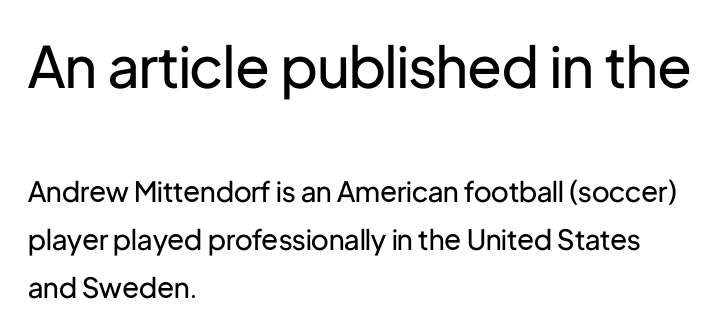
Q: Is the text bold? A: No.
Q: Is the text italic (slanted)? A: No, it is upright.
Q: Is the typeface a serif or a sans-serif typeface? A: Sans-serif.
Q: Is the text underlined? A: No.
Q: How is the paragraph aligned? A: Left-aligned.
Q: Is the spacing between letters normal or unusually wide? A: Normal.
Q: Which block of text is set in a larger size, the first (top) or the second (bottom)? A: The first (top) one.
Q: Width (condensed, normal, or wide)? A: Normal.
Q: Stroke contrast? A: Low.
Q: x-height? A: Medium.
Q: Monospaced? A: No.
